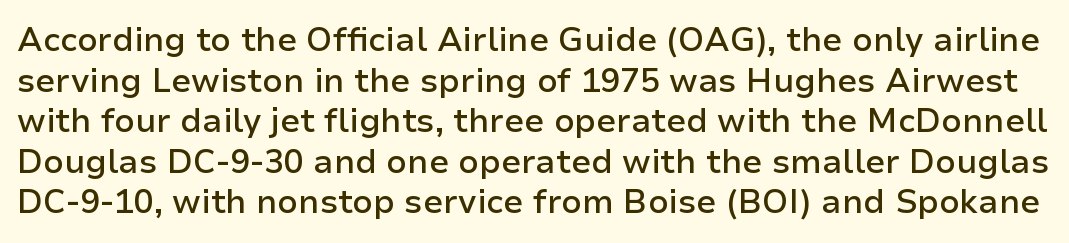
{"serif": "no", "italic": "no", "bold": "semi", "weight": "semibold", "width": "normal", "stroke_contrast": "low", "x_height": "medium", "monospaced": "no", "underline": "no", "line_spacing_ratio": 1.23, "letter_spacing": "normal", "letter_spacing_em": 0.0, "glyph_px": 33}
